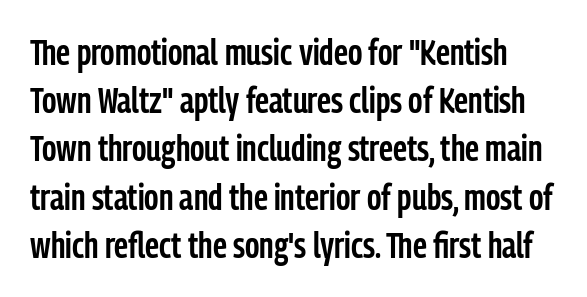
Does the type have serifs? No, each stem ends abruptly. Weight check: semibold — heavier than regular, not quite bold. Caption: standard tracking, unaltered. You could not count columns in this text — the font is proportionally spaced. Honestly, the row spacing looks completely unremarkable. A typesetter would mark this as roman, not italic.
